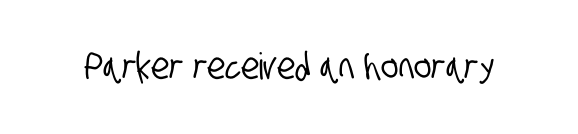
The image shows 37 px condensed sans-serif type; set normal letter spacing, not underlined; low stroke contrast and a large x-height.
